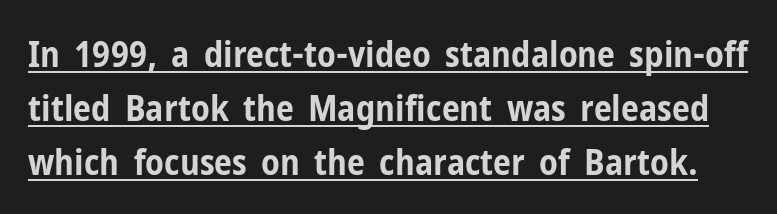
Every character sits straight up, as roman type does. This is heavy type, rendered in bold. Look at the bottom of the vertical strokes: they stop flat, with no serifs. Leading: standard. The rendering uses natural spacing where letterforms have individual widths. Standard letterfit; no display-style spreading of the glyphs.
